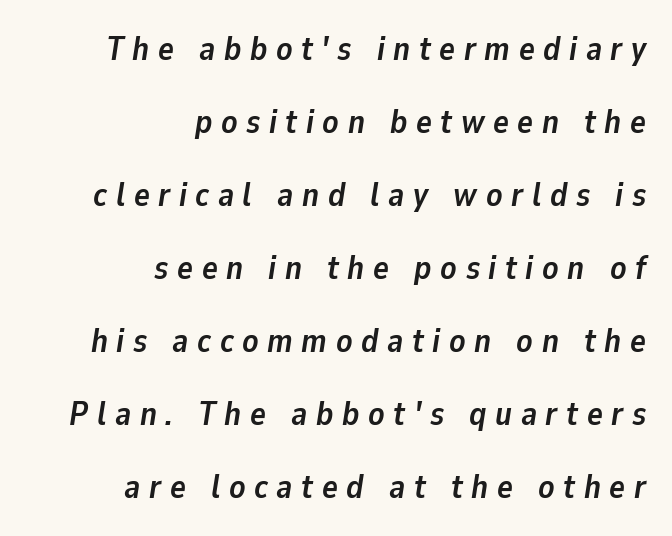
Q: Is the text bold? A: Yes.
Q: Is the text italic (slanted)? A: Yes, it leans right by about 9 degrees.
Q: Is the text underlined? A: No.
Q: How is the paragraph aligned? A: Right-aligned.
Q: Is the spacing between letters normal or unusually wide? A: Unusually wide.
Q: Is the spacing between lines tight, normal or loose? A: Loose.
Q: Width (condensed, normal, or wide)? A: Normal.
Q: Stroke contrast? A: Low.
Q: x-height? A: Medium.
Q: Monospaced? A: No.
